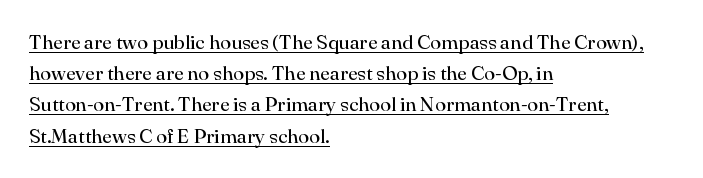
The weight tops out at a normal text grade. The paragraph has a hard left edge and a soft right edge. The leading is moderate, giving the passage an even texture. No italicization has been applied; the sample stays upright. Check the space under the baseline: a stroke is drawn there.
